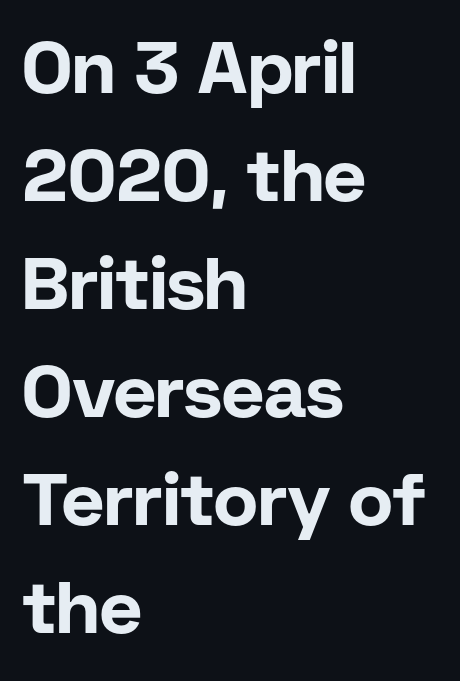
The image shows 73 px bold sans-serif type, upright; set left-aligned, normal line spacing (1.48x), normal letter spacing, not underlined; low stroke contrast and a medium x-height.
